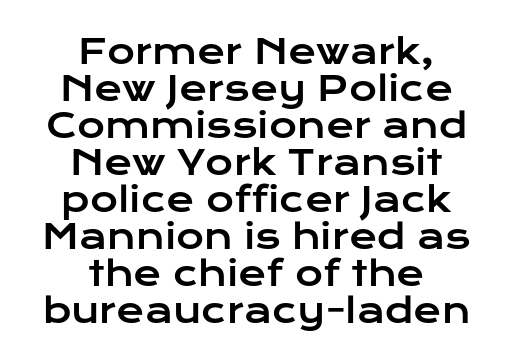
Only glyphs here, with clear space below each row. Look at the bottom of the vertical strokes: they stop flat, with no serifs. Think of a printed novel: that variable character pitch is what you see here. Rows of type sit shoulder to shoulder in the vertical direction.
